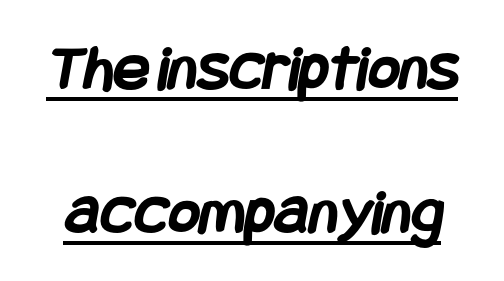
This is sans-serif lettering, the kind often seen on screens and signage. Underline: present. This sample uses plain, unmodified letter spacing. Heavy, bold letterforms. Each new line begins a long way beneath the previous one.
